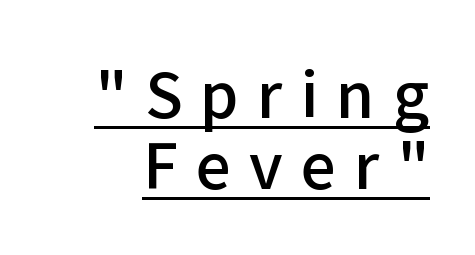
The image shows 62 px semibold sans-serif type, upright; set tight line spacing (1.14x), unusually wide letter spacing (+0.29 em), underlined; low stroke contrast and a medium x-height.
